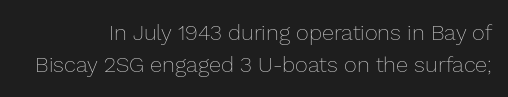
No chunkiness to these letters — they're not bold. Every character sits straight up, as roman type does. The lines sit at an ordinary, default distance from one another. The zone under the glyphs is completely vacant. Inter-character spacing is left at the font's built-in metrics.
